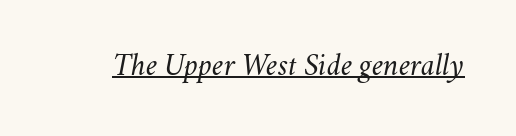
Q: Is the text bold? A: No.
Q: Is the text italic (slanted)? A: Yes, it leans right by about 11 degrees.
Q: Is the text underlined? A: Yes.
Q: Is the spacing between letters normal or unusually wide? A: Normal.
Q: Width (condensed, normal, or wide)? A: Normal.
Q: Stroke contrast? A: Medium.
Q: x-height? A: Small.
Q: Monospaced? A: No.
